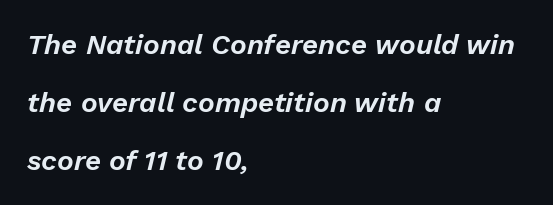
{"italic": "yes", "lean": "right", "slant_degrees": 13, "width": "normal", "stroke_contrast": "low", "x_height": "medium", "monospaced": "no", "underline": "no", "align": "left", "line_spacing": "loose", "line_spacing_ratio": 2.08, "letter_spacing": "normal", "letter_spacing_em": 0.0, "glyph_px": 28}
